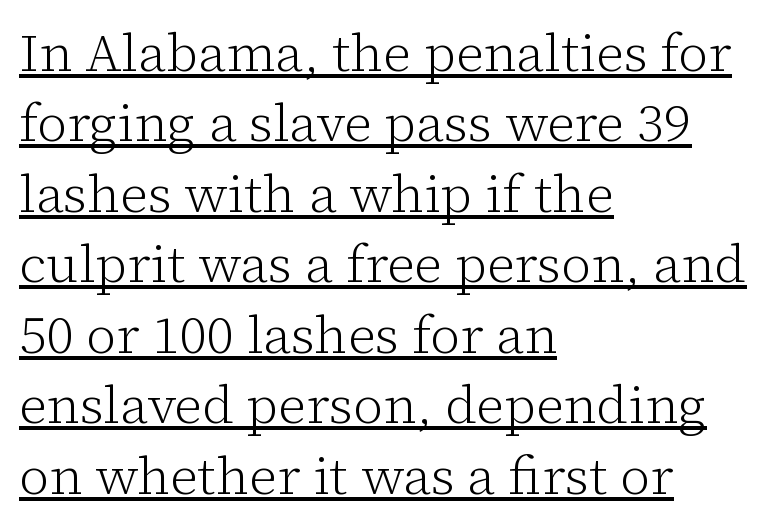
Q: Is the text bold? A: No.
Q: Is the text italic (slanted)? A: No, it is upright.
Q: Is the typeface a serif or a sans-serif typeface? A: Serif.
Q: Is the text underlined? A: Yes.
Q: How is the paragraph aligned? A: Left-aligned.
Q: Is the spacing between letters normal or unusually wide? A: Normal.
Q: Is the spacing between lines tight, normal or loose? A: Normal.
Q: Width (condensed, normal, or wide)? A: Normal.
Q: Stroke contrast? A: Low.
Q: x-height? A: Medium.
Q: Monospaced? A: No.
